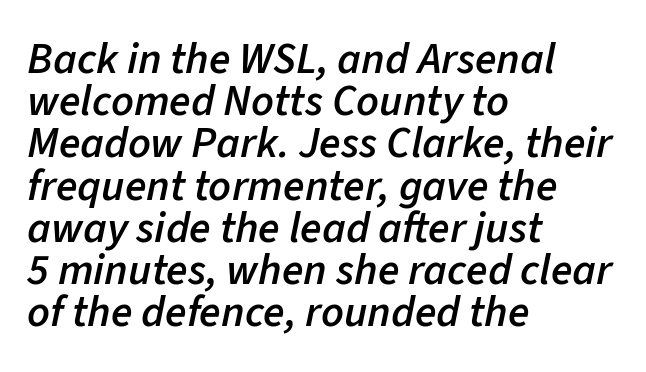
The image shows 44 px semibold type, italic (leaning right); set left-aligned, tight line spacing (0.96x), normal letter spacing, not underlined; low stroke contrast and a medium x-height.
